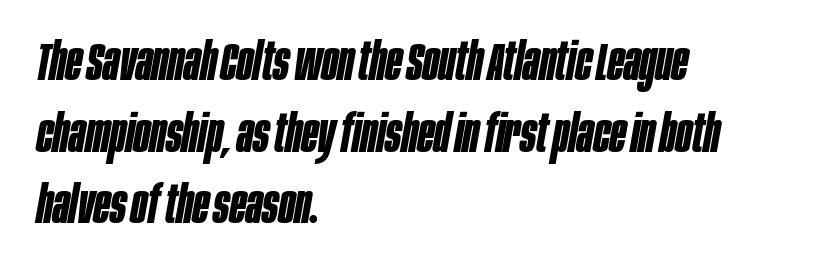
{"italic": "yes", "lean": "right", "slant_degrees": 10, "bold": "yes", "weight": "bold", "width": "condensed", "stroke_contrast": "low", "x_height": "large", "monospaced": "no", "underline": "no", "align": "left", "line_spacing": "normal", "line_spacing_ratio": 1.35, "letter_spacing": "normal", "letter_spacing_em": 0.0, "glyph_px": 53}
